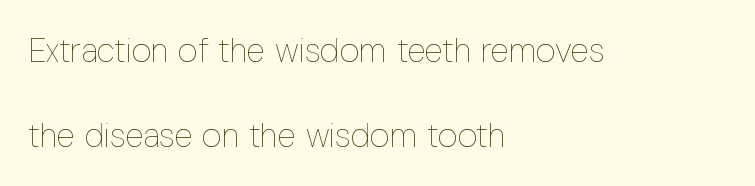
Q: Is the text bold? A: No.
Q: Is the text italic (slanted)? A: No, it is upright.
Q: Is the text underlined? A: No.
Q: How is the paragraph aligned? A: Left-aligned.
Q: Is the spacing between letters normal or unusually wide? A: Normal.
Q: Is the spacing between lines tight, normal or loose? A: Loose.
Q: Width (condensed, normal, or wide)? A: Condensed.
Q: Stroke contrast? A: Low.
Q: x-height? A: Medium.
Q: Monospaced? A: No.
